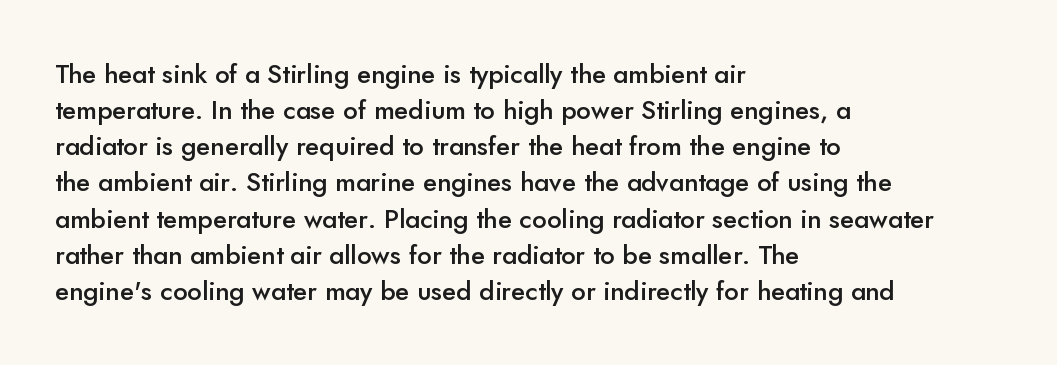
{"italic": "no", "bold": "semi", "underline": "no", "align": "left", "line_spacing": "normal", "line_spacing_ratio": 1.39, "letter_spacing": "normal", "letter_spacing_em": 0.0, "glyph_px": 26}
